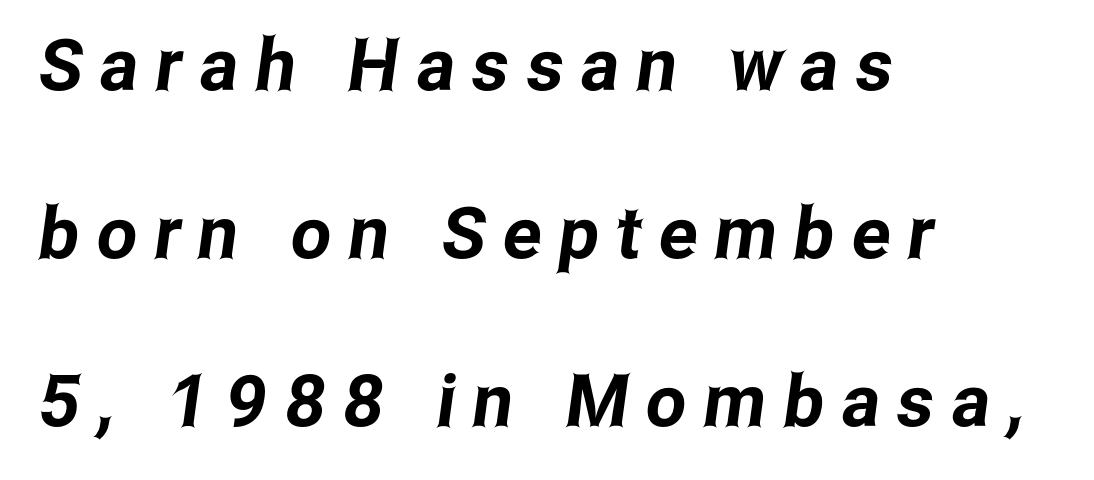
Q: Is the typeface a serif or a sans-serif typeface? A: Sans-serif.
Q: Is the text underlined? A: No.
Q: How is the paragraph aligned? A: Left-aligned.
Q: Is the spacing between letters normal or unusually wide? A: Unusually wide.
Q: Is the spacing between lines tight, normal or loose? A: Loose.
Q: Width (condensed, normal, or wide)? A: Condensed.
Q: Stroke contrast? A: Low.
Q: x-height? A: Medium.
Q: Monospaced? A: No.
